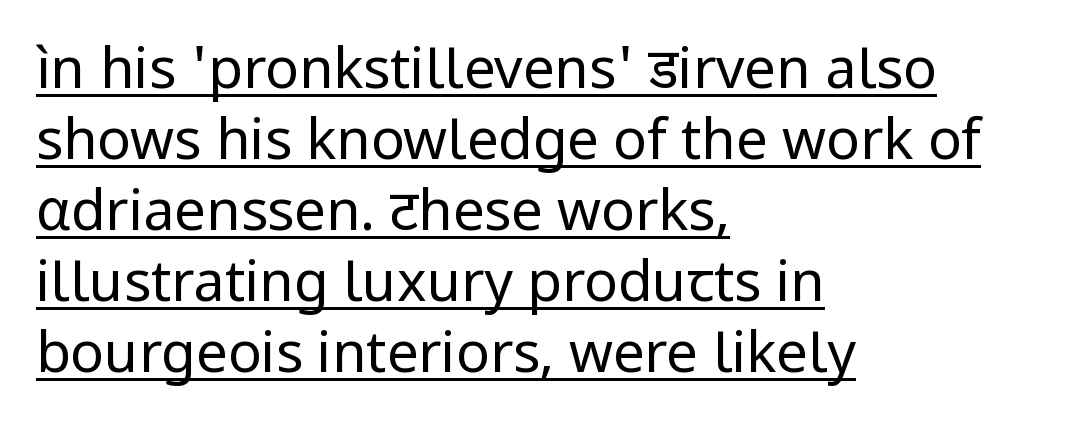
{"serif": "no", "italic": "no", "bold": "no", "weight": "regular", "width": "normal", "stroke_contrast": "low", "x_height": "medium", "monospaced": "no", "underline": "yes", "align": "left", "line_spacing": "normal", "line_spacing_ratio": 1.27, "letter_spacing": "normal", "letter_spacing_em": 0.0, "glyph_px": 56}
